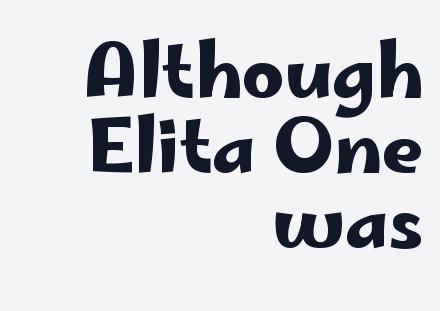
Bare-footed words on every line. Compared with a flush-left layout, this one pins lines to the opposite, right side. You could not count columns in this text — the font is proportionally spaced. The designer went with a sans here, leaving each stem footless.
